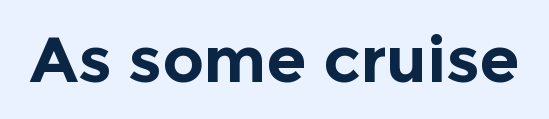
The image shows 64 px bold sans-serif type, upright; set normal letter spacing, not underlined; a medium x-height.
